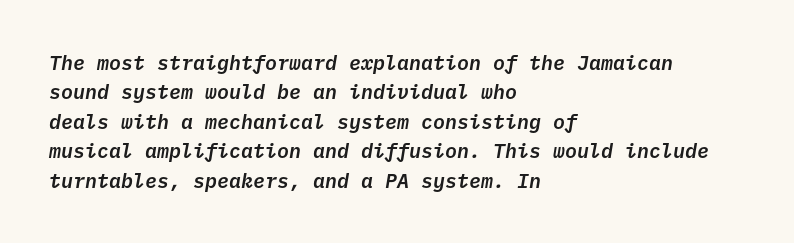
Q: Is the text italic (slanted)? A: Yes, it leans right by about 10 degrees.
Q: Is the text underlined? A: No.
Q: How is the paragraph aligned? A: Left-aligned.
Q: Is the spacing between letters normal or unusually wide? A: Normal.
Q: Is the spacing between lines tight, normal or loose? A: Normal.
